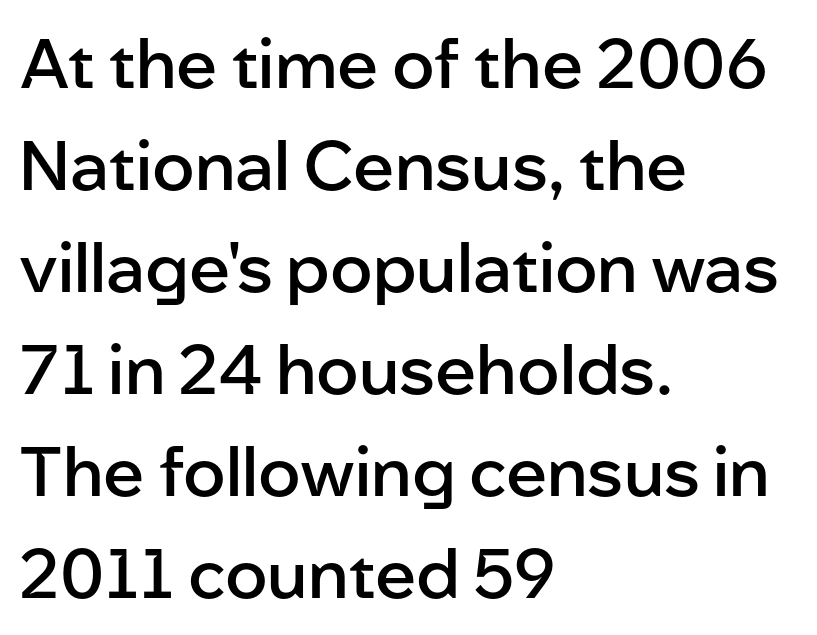
The image shows 68 px semibold sans-serif type, upright; set left-aligned, normal line spacing (1.5x), normal letter spacing, not underlined; low stroke contrast and a medium x-height.
